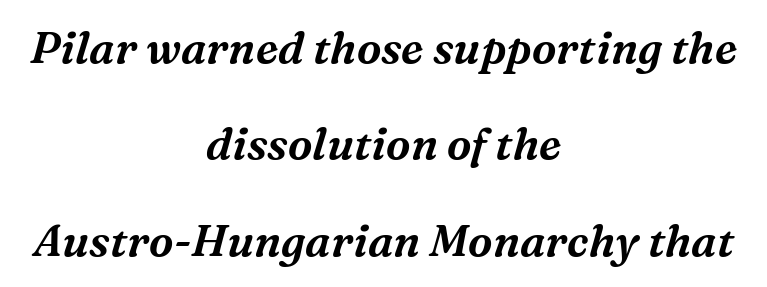
{"serif": "yes", "italic": "yes", "lean": "right", "slant_degrees": 16, "width": "normal", "stroke_contrast": "medium", "x_height": "medium", "monospaced": "no", "underline": "no", "align": "center", "line_spacing": "loose", "line_spacing_ratio": 2.19, "letter_spacing": "normal", "letter_spacing_em": 0.0, "glyph_px": 44}
